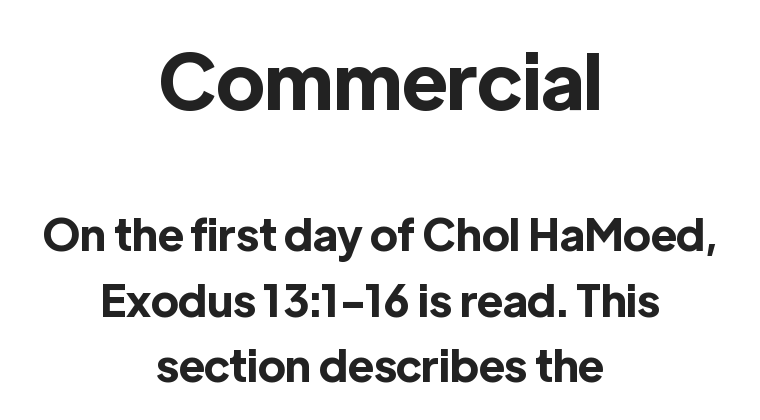
The image shows 77 px bold sans-serif type, upright; set centered, normal line spacing (1.49x), normal letter spacing, not underlined; the first (top) block is 1.75x larger; a medium x-height.
